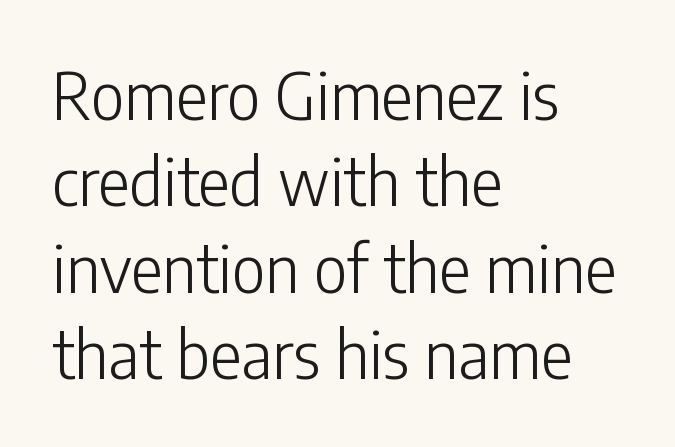
Q: Is the text bold? A: No.
Q: Is the text italic (slanted)? A: No, it is upright.
Q: Is the typeface a serif or a sans-serif typeface? A: Sans-serif.
Q: Is the text underlined? A: No.
Q: How is the paragraph aligned? A: Left-aligned.
Q: Is the spacing between letters normal or unusually wide? A: Normal.
Q: Is the spacing between lines tight, normal or loose? A: Normal.
Q: Width (condensed, normal, or wide)? A: Condensed.
Q: Stroke contrast? A: Low.
Q: x-height? A: Medium.
Q: Monospaced? A: No.
